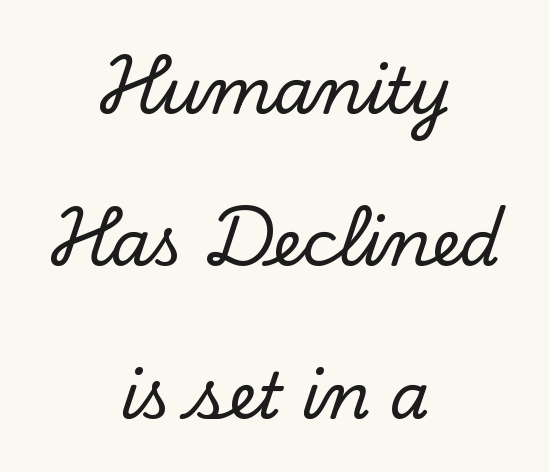
Typeset on center — no edge is straight. The line texture is even and compact thanks to regular tracking. I'd call this a serif setting — the letters wear small feet.
